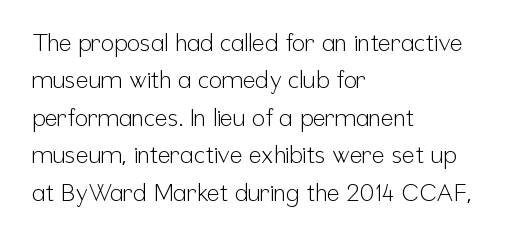
Q: Is the text bold? A: No.
Q: Is the text italic (slanted)? A: No, it is upright.
Q: Is the text underlined? A: No.
Q: How is the paragraph aligned? A: Left-aligned.
Q: Is the spacing between letters normal or unusually wide? A: Normal.
Q: Is the spacing between lines tight, normal or loose? A: Normal.
